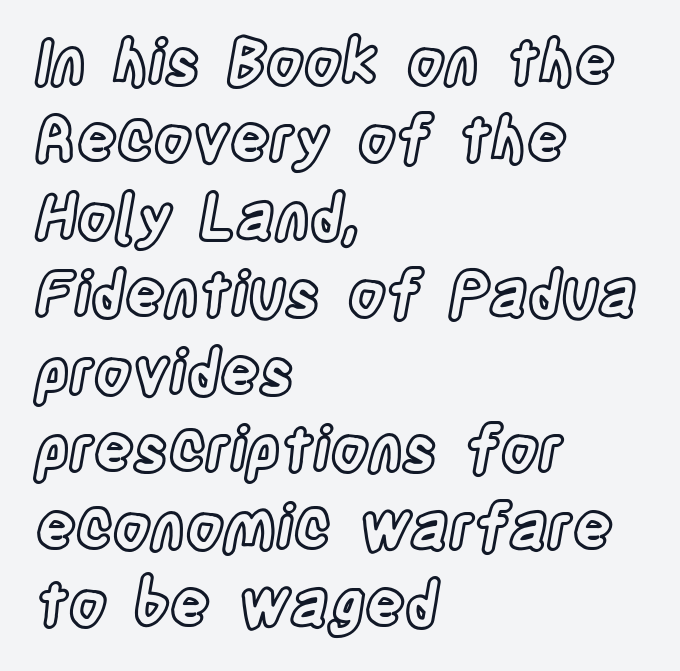
The image shows 61 px condensed type; set left-aligned, normal line spacing (1.27x), normal letter spacing, not underlined; a large x-height.
